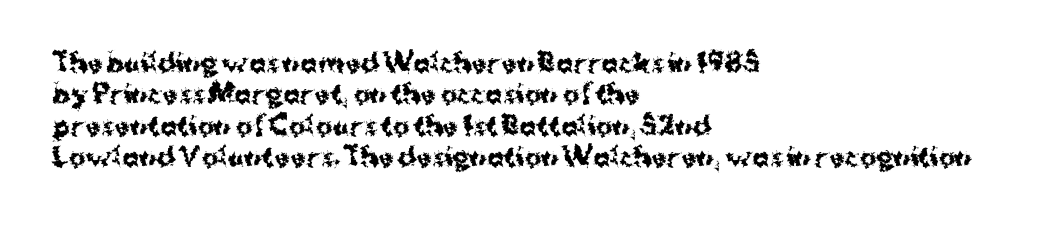
The image shows 25 px bold type, upright; set left-aligned, normal line spacing (1.26x), normal letter spacing, not underlined.
